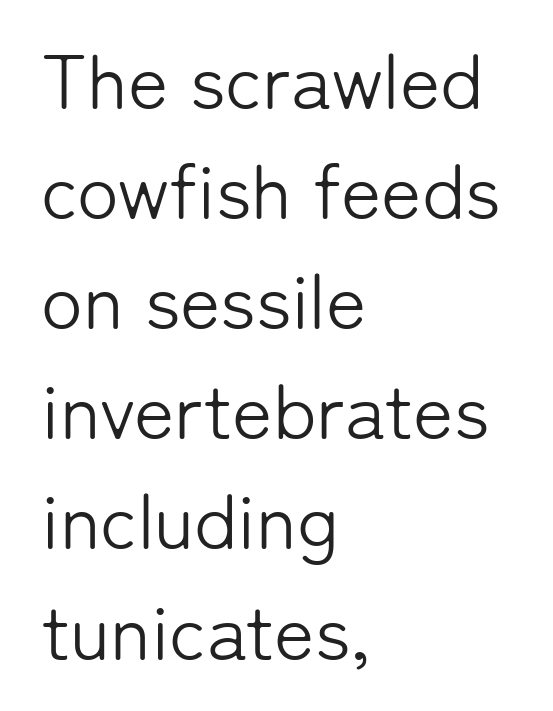
In terms of letterform style, serifs are entirely absent. The leading is moderate, giving the passage an even texture. Is the block centered? No — it sits flush against the left margin. Posture: upright roman. The baseline area is clear.
